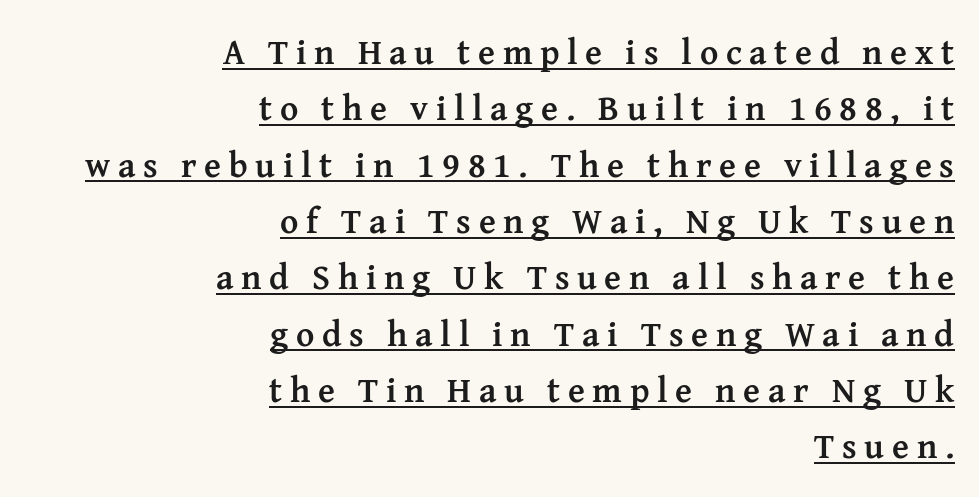
The image shows 35 px semibold serif type, upright; set right-aligned, normal line spacing (1.61x), unusually wide letter spacing (+0.22 em), underlined; medium stroke contrast and a medium x-height.
